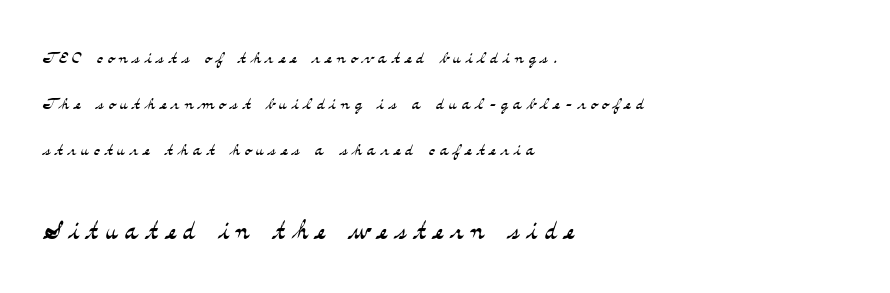
{"serif": "yes", "bold": "no", "weight": "light", "width": "wide", "stroke_contrast": "medium", "x_height": "small", "monospaced": "no", "underline": "no", "align": "left", "line_spacing": "loose", "line_spacing_ratio": 1.99, "letter_spacing": "wide", "letter_spacing_em": 0.21, "larger_block": "second", "size_ratio": 1.52, "glyph_px": 35}
